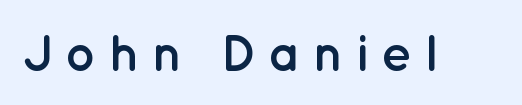
{"serif": "no", "italic": "no", "bold": "yes", "weight": "semibold", "width": "normal", "stroke_contrast": "low", "x_height": "medium", "monospaced": "no", "underline": "no", "letter_spacing": "wide", "letter_spacing_em": 0.23, "glyph_px": 51}
